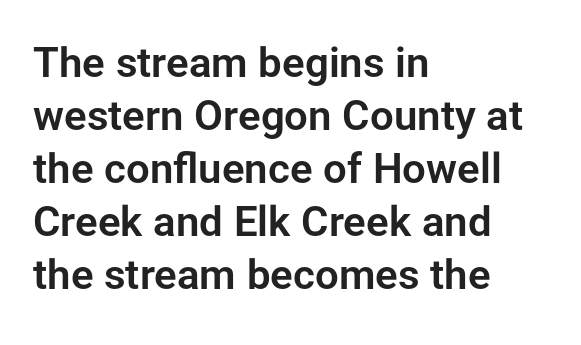
Nothing sits at the stroke ends, so this counts as sans-serif. Nope, not italic — everything's standing straight. The paragraph shown leans on its left margin. The strip under each line holds only bare page. The face used here is rendered with its standard letterfit.
